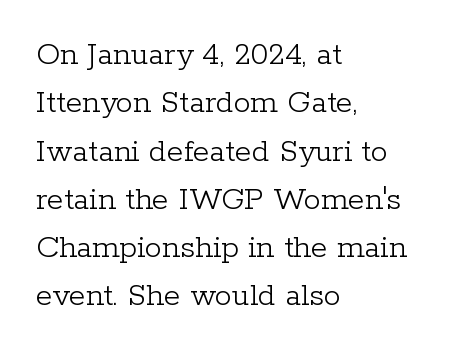
Q: Is the text bold? A: No.
Q: Is the text italic (slanted)? A: No, it is upright.
Q: Is the typeface a serif or a sans-serif typeface? A: Serif.
Q: Is the text underlined? A: No.
Q: How is the paragraph aligned? A: Left-aligned.
Q: Is the spacing between letters normal or unusually wide? A: Normal.
Q: Is the spacing between lines tight, normal or loose? A: Normal.
Q: Width (condensed, normal, or wide)? A: Normal.
Q: Stroke contrast? A: Low.
Q: x-height? A: Medium.
Q: Monospaced? A: No.
